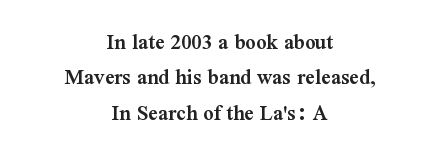
Leading: standard. Check under the words: just untouched page. Is the letter spacing exaggerated? No — it looks like the ordinary default. The lettering stays uniformly vertical, giving the passage a roman look.
